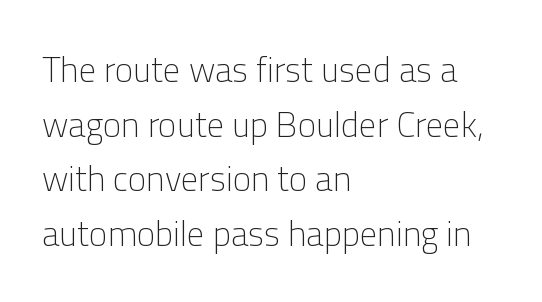
{"serif": "no", "italic": "no", "bold": "no", "weight": "light", "width": "normal", "stroke_contrast": "low", "x_height": "medium", "monospaced": "no", "underline": "no", "align": "left", "line_spacing": "normal", "line_spacing_ratio": 1.56, "letter_spacing": "normal", "letter_spacing_em": 0.0, "glyph_px": 35}
